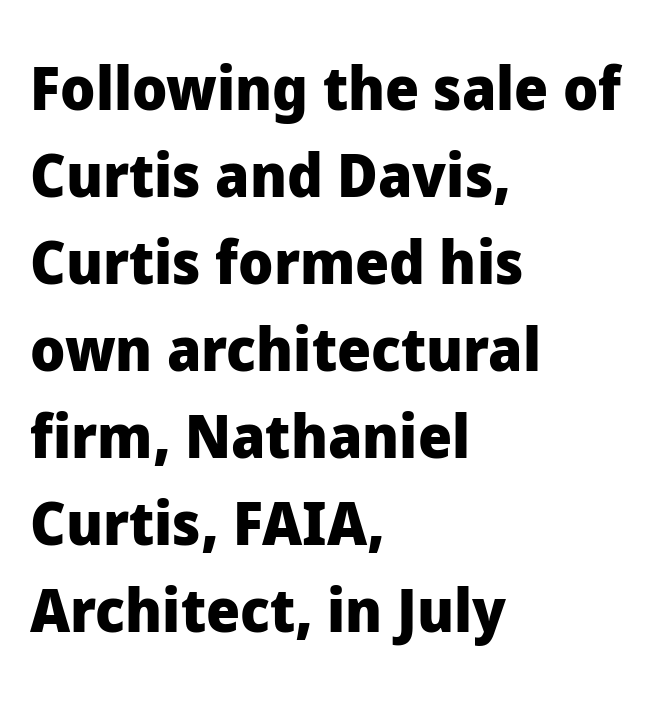
Q: Is the text bold? A: Yes.
Q: Is the text italic (slanted)? A: No, it is upright.
Q: Is the typeface a serif or a sans-serif typeface? A: Sans-serif.
Q: Is the text underlined? A: No.
Q: How is the paragraph aligned? A: Left-aligned.
Q: Is the spacing between letters normal or unusually wide? A: Normal.
Q: Is the spacing between lines tight, normal or loose? A: Normal.
Q: Width (condensed, normal, or wide)? A: Normal.
Q: Stroke contrast? A: Low.
Q: x-height? A: Medium.
Q: Monospaced? A: No.
